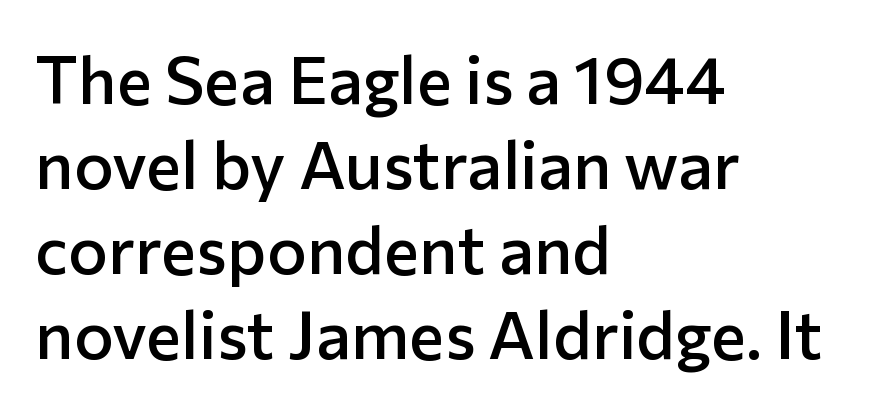
The image shows 67 px semibold sans-serif type, upright; set left-aligned, normal line spacing (1.27x), normal letter spacing, not underlined; low stroke contrast and a medium x-height.
